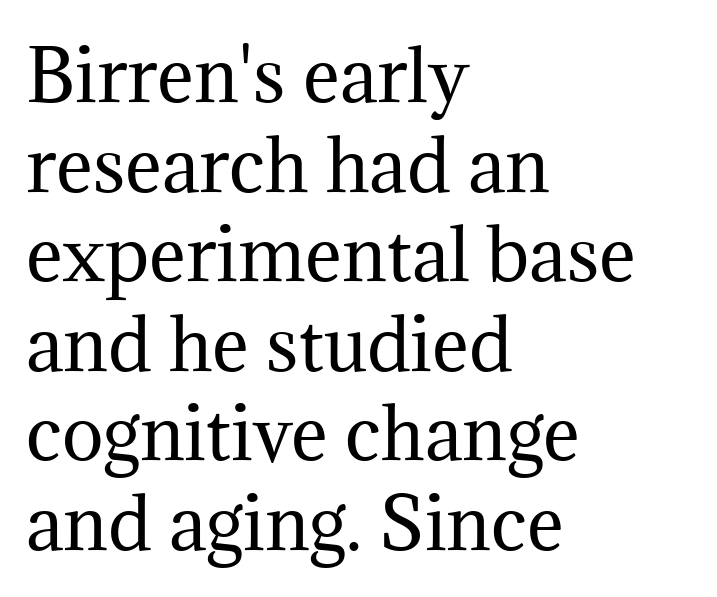
{"serif": "yes", "italic": "no", "bold": "no", "weight": "regular", "width": "normal", "stroke_contrast": "medium", "x_height": "medium", "monospaced": "no", "underline": "no", "align": "left", "line_spacing": "normal", "line_spacing_ratio": 1.28, "letter_spacing": "normal", "letter_spacing_em": 0.0, "glyph_px": 70}
